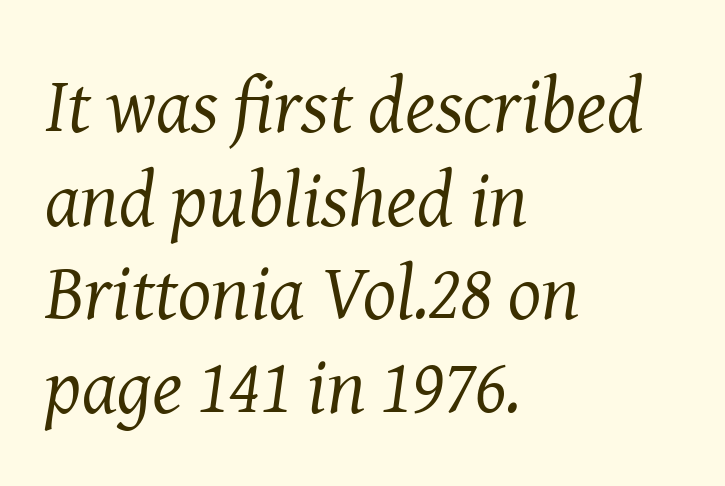
Q: Is the text bold? A: No.
Q: Is the text italic (slanted)? A: Yes, it leans right by about 8 degrees.
Q: Is the typeface a serif or a sans-serif typeface? A: Serif.
Q: Is the text underlined? A: No.
Q: How is the paragraph aligned? A: Left-aligned.
Q: Is the spacing between letters normal or unusually wide? A: Normal.
Q: Width (condensed, normal, or wide)? A: Normal.
Q: Stroke contrast? A: Medium.
Q: x-height? A: Medium.
Q: Monospaced? A: No.
